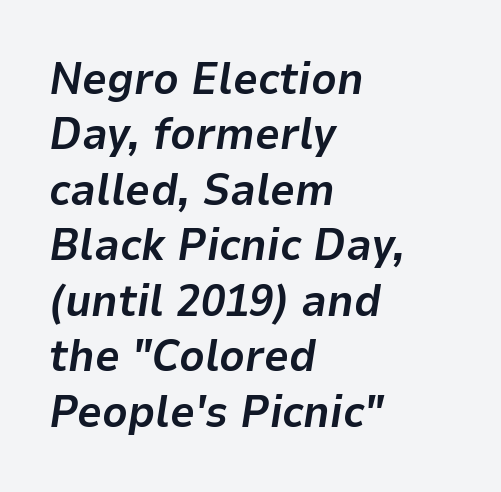
The image shows 44 px bold type, italic (leaning right); set left-aligned, normal line spacing (1.26x), normal letter spacing, not underlined; low stroke contrast and a medium x-height.
